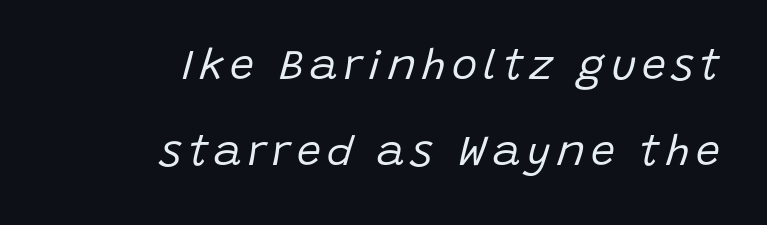
The image shows 43 px regular-weight type, italic (leaning right); set right-aligned, loose line spacing (2.01x), not underlined; low stroke contrast and a large x-height.
